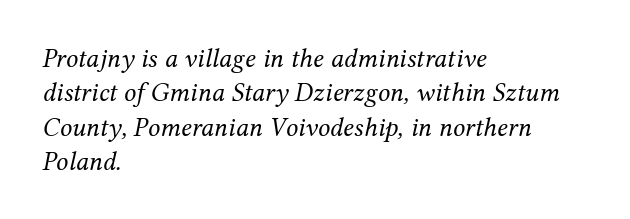
Q: Is the text bold? A: No.
Q: Is the text italic (slanted)? A: Yes, it leans right by about 12 degrees.
Q: Is the text underlined? A: No.
Q: How is the paragraph aligned? A: Left-aligned.
Q: Is the spacing between letters normal or unusually wide? A: Normal.
Q: Is the spacing between lines tight, normal or loose? A: Normal.
